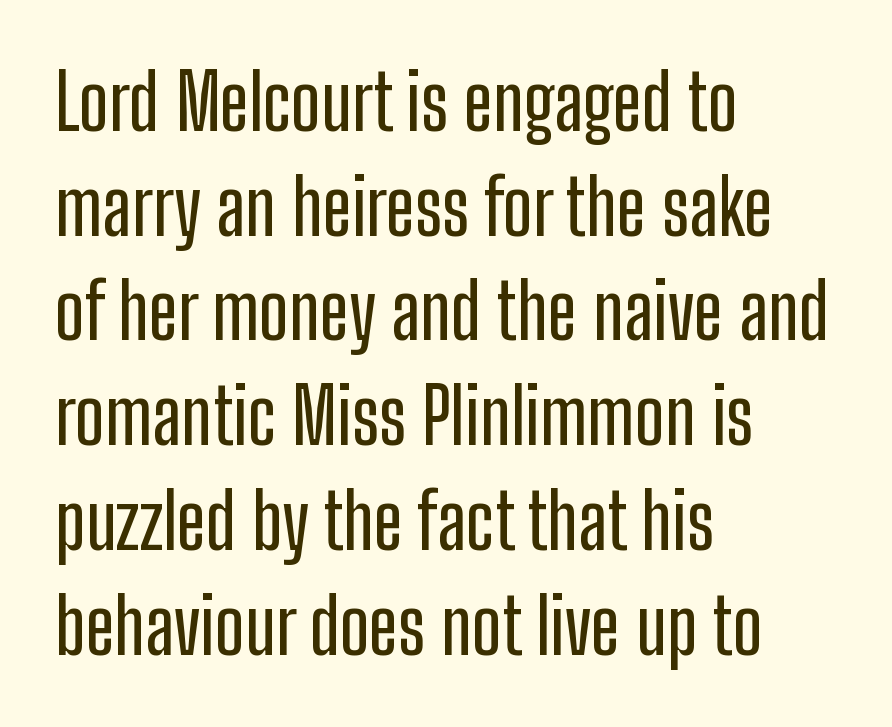
Q: Is the text italic (slanted)? A: No, it is upright.
Q: Is the typeface a serif or a sans-serif typeface? A: Sans-serif.
Q: Is the text underlined? A: No.
Q: How is the paragraph aligned? A: Left-aligned.
Q: Is the spacing between letters normal or unusually wide? A: Normal.
Q: Is the spacing between lines tight, normal or loose? A: Normal.
Q: Width (condensed, normal, or wide)? A: Condensed.
Q: Stroke contrast? A: Low.
Q: x-height? A: Medium.
Q: Monospaced? A: No.
